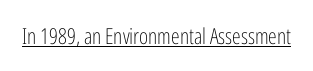
The image shows 22 px text type, upright; set normal letter spacing, underlined.
